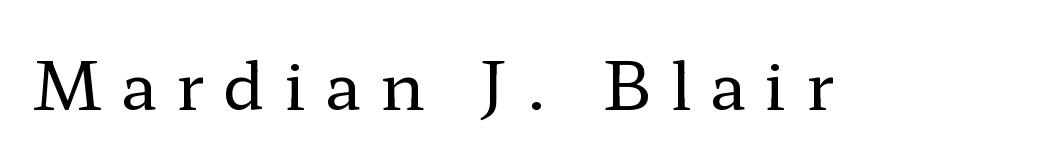
{"serif": "yes", "italic": "no", "bold": "no", "weight": "regular", "width": "wide", "stroke_contrast": "low", "x_height": "medium", "monospaced": "no", "underline": "no", "letter_spacing": "wide", "letter_spacing_em": 0.29, "glyph_px": 66}
